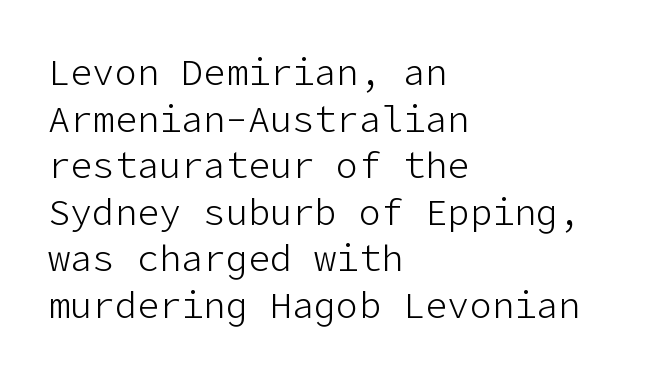
The image shows 37 px light sans-serif type, upright; set left-aligned, normal line spacing (1.26x), normal letter spacing, not underlined; low stroke contrast and a medium x-height.
